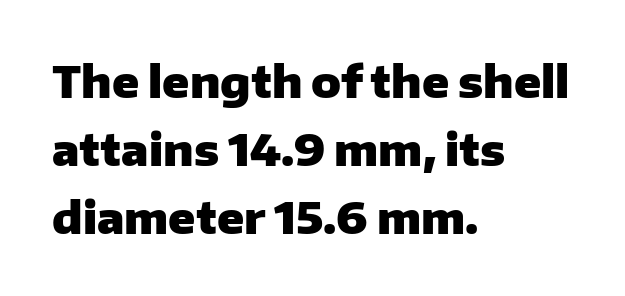
{"serif": "no", "italic": "no", "bold": "yes", "weight": "heavy", "width": "normal", "stroke_contrast": "low", "x_height": "medium", "monospaced": "no", "underline": "no", "align": "left", "line_spacing": "normal", "line_spacing_ratio": 1.54, "letter_spacing": "normal", "letter_spacing_em": 0.0, "glyph_px": 44}
